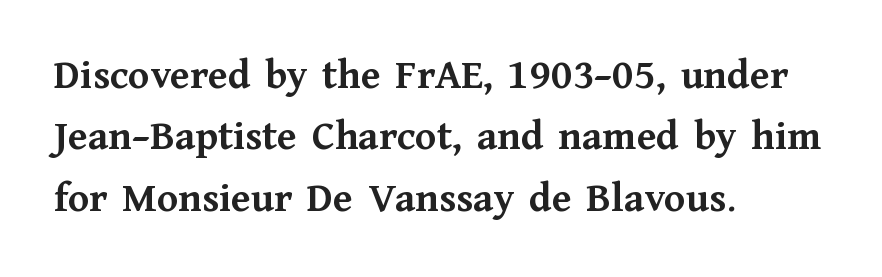
The image shows 43 px semibold serif type, upright; set left-aligned, normal line spacing (1.43x), normal letter spacing, not underlined; medium stroke contrast and a medium x-height.
